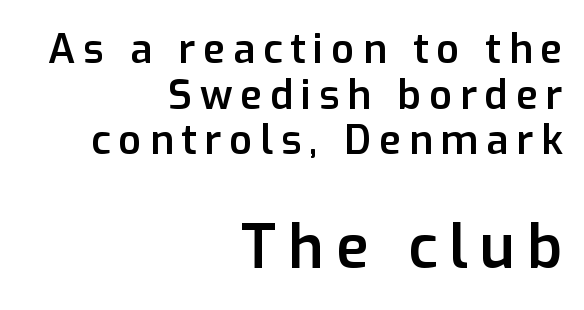
Proportional: the letters do not fall into vertical columns. Honestly, there is no underline to notice here at all. Typesetter's note: demi weight, one step under bold. These lines stack with their right ends in a neat column. Rendered with straight, roman letterforms. Top chunk: small. Bottom chunk: large.
